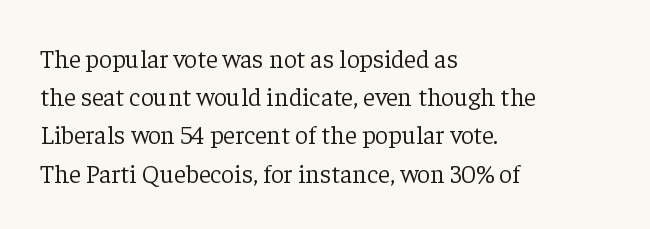
{"italic": "no", "bold": "no", "underline": "no", "align": "left", "line_spacing": "normal", "line_spacing_ratio": 1.47, "letter_spacing": "normal", "letter_spacing_em": 0.0, "glyph_px": 26}
